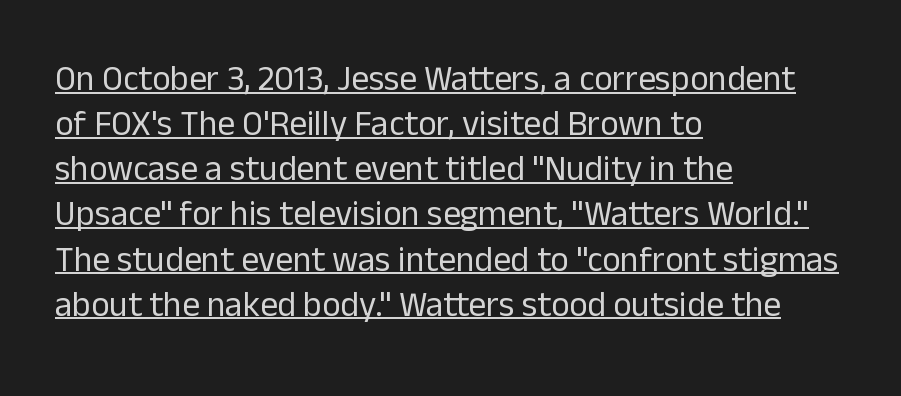
{"serif": "no", "italic": "no", "bold": "no", "weight": "regular", "width": "normal", "stroke_contrast": "low", "x_height": "medium", "monospaced": "no", "underline": "yes", "align": "left", "line_spacing": "normal", "line_spacing_ratio": 1.29, "letter_spacing": "normal", "letter_spacing_em": 0.0, "glyph_px": 35}
